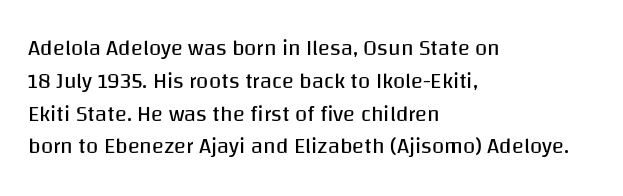
Q: Is the text bold? A: No.
Q: Is the text italic (slanted)? A: No, it is upright.
Q: Is the text underlined? A: No.
Q: How is the paragraph aligned? A: Left-aligned.
Q: Is the spacing between letters normal or unusually wide? A: Normal.
Q: Is the spacing between lines tight, normal or loose? A: Normal.
